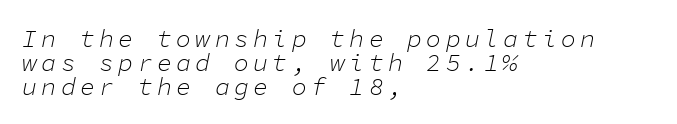
The image shows 25 px text type, italic (leaning right); set left-aligned, tight line spacing (0.96x), not underlined.
